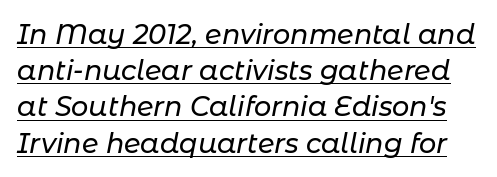
The font's italic variant was chosen for this text. Reading down the column, the eye jumps a familiar distance to each next line. Check the space under the baseline: a stroke is drawn there. This rendering leaves character spacing at its baseline value.
